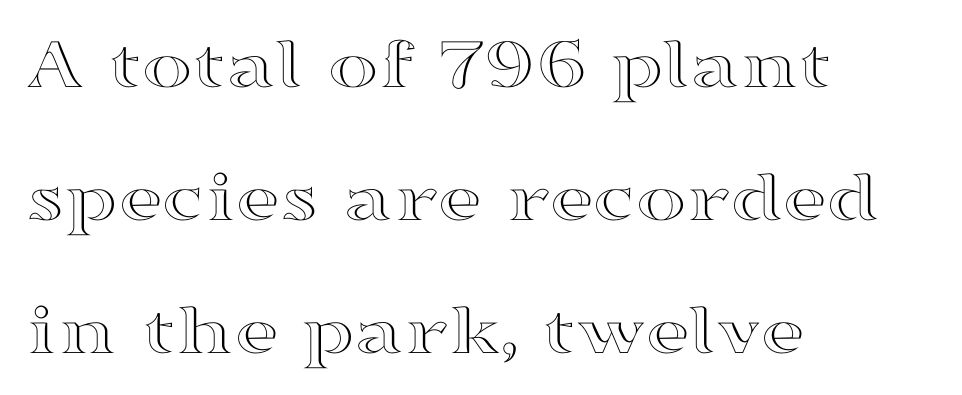
Q: Is the text italic (slanted)? A: No, it is upright.
Q: Is the text underlined? A: No.
Q: How is the paragraph aligned? A: Left-aligned.
Q: Is the spacing between letters normal or unusually wide? A: Normal.
Q: Width (condensed, normal, or wide)? A: Wide.
Q: x-height? A: Medium.
Q: Monospaced? A: No.
